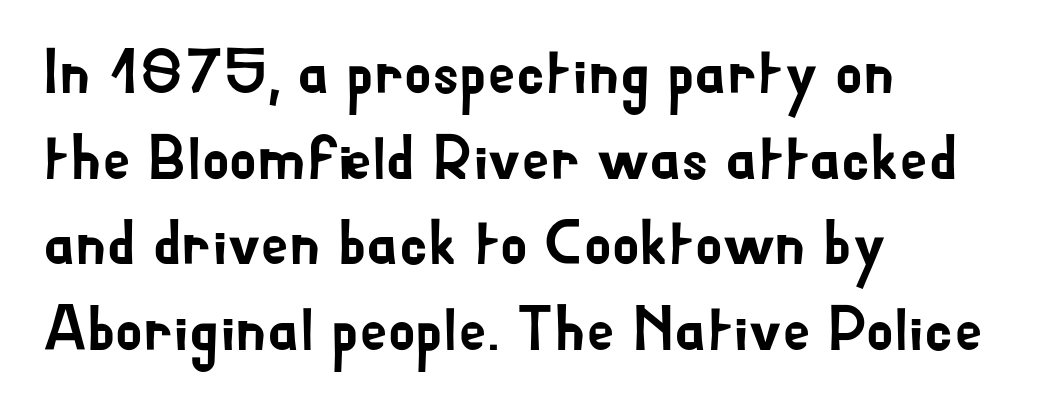
In terms of letterform style, serifs are entirely absent. Posture: straight, roman, zero tilt. The glyphs are unaccompanied by any horizontal stroke below them. The passage shown is typed in a proportional face where columns would drift.
